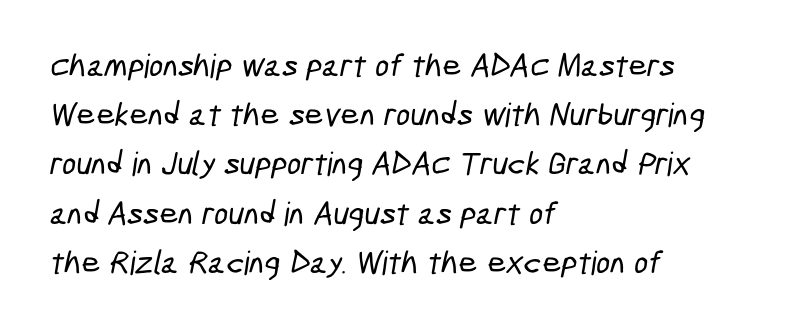
The image shows 33 px condensed sans-serif type; set left-aligned, normal line spacing (1.49x), normal letter spacing, not underlined; low stroke contrast and a medium x-height.
